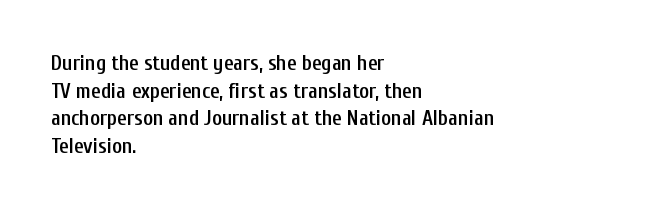
The image shows 21 px text type, upright; set left-aligned, normal line spacing (1.32x), normal letter spacing, not underlined.
